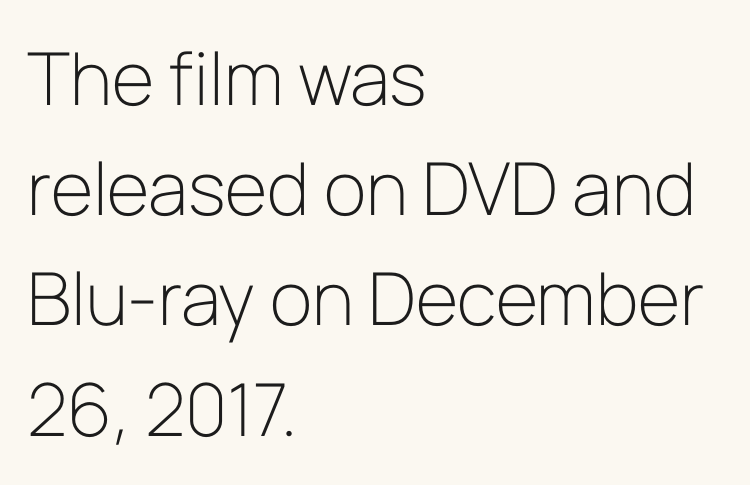
The image shows 73 px light sans-serif type, upright; set left-aligned, normal line spacing (1.51x), normal letter spacing, not underlined; low stroke contrast and a medium x-height.
